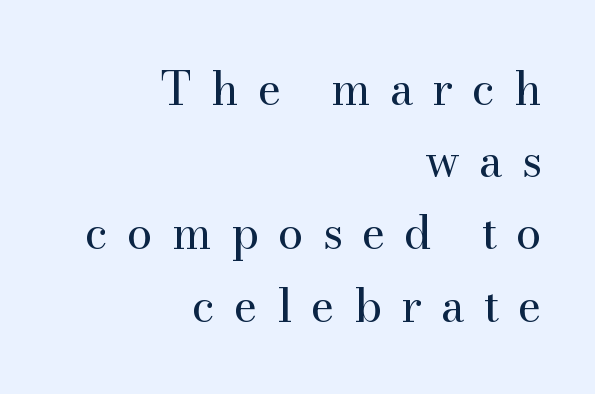
Q: Is the text bold? A: No.
Q: Is the text italic (slanted)? A: No, it is upright.
Q: Is the typeface a serif or a sans-serif typeface? A: Serif.
Q: Is the text underlined? A: No.
Q: How is the paragraph aligned? A: Right-aligned.
Q: Is the spacing between letters normal or unusually wide? A: Unusually wide.
Q: Is the spacing between lines tight, normal or loose? A: Normal.
Q: Width (condensed, normal, or wide)? A: Normal.
Q: Stroke contrast? A: Medium.
Q: x-height? A: Small.
Q: Monospaced? A: No.
